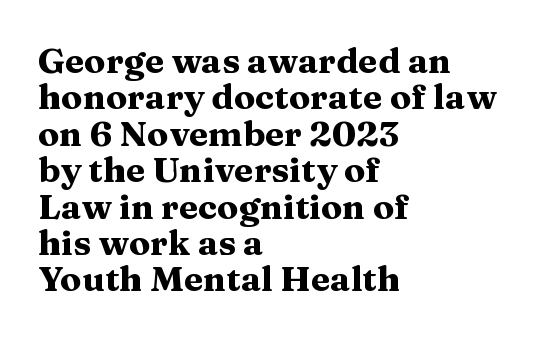
Leftover space on each line is placed entirely after the last word. The specimen omits any rule beneath the text block's lines. Weight: bold. The font's upright variant was chosen for this text. Observe the ordinary spacing: letters are neighbours, not strangers.
